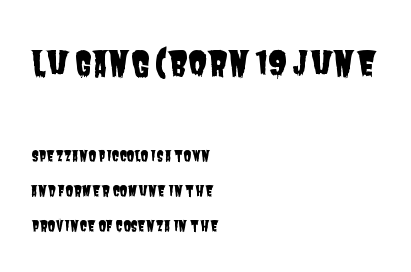
{"serif": "no", "width": "condensed", "stroke_contrast": "low", "x_height": "large", "monospaced": "no", "underline": "no", "align": "left", "line_spacing": "loose", "line_spacing_ratio": 2.49, "letter_spacing": "normal", "letter_spacing_em": 0.0, "larger_block": "first", "size_ratio": 2.43, "glyph_px": 34}
